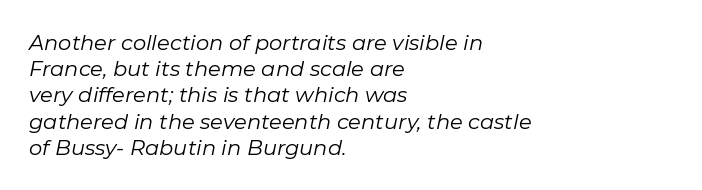
The foot of each line stays bare and open. Compared with a typical body face, this is equally light or lighter still. Designer's note — italics engaged. Tracking here is standard; glyphs follow each other at the usual distance. Notice how descenders clear the ascenders below comfortably — that's standard leading. All the whitespace from short lines collects on the right.
